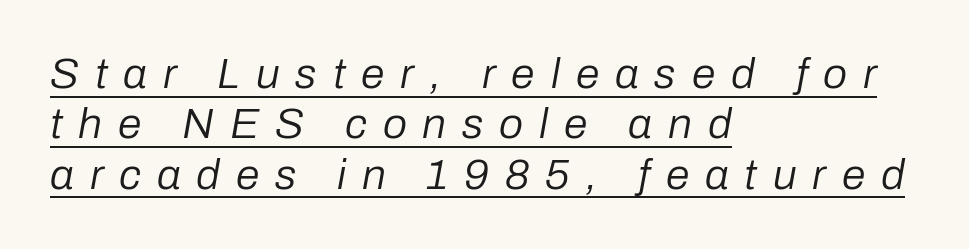
Q: Is the text bold? A: No.
Q: Is the text italic (slanted)? A: Yes, it leans right by about 10 degrees.
Q: Is the text underlined? A: Yes.
Q: How is the paragraph aligned? A: Left-aligned.
Q: Is the spacing between letters normal or unusually wide? A: Unusually wide.
Q: Width (condensed, normal, or wide)? A: Normal.
Q: Stroke contrast? A: Low.
Q: x-height? A: Medium.
Q: Monospaced? A: No.
